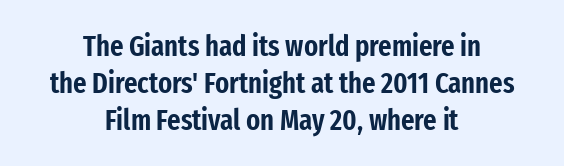
The image shows 29 px condensed sans-serif type, upright; set centered, normal line spacing (1.27x), normal letter spacing, not underlined; low stroke contrast and a medium x-height.
